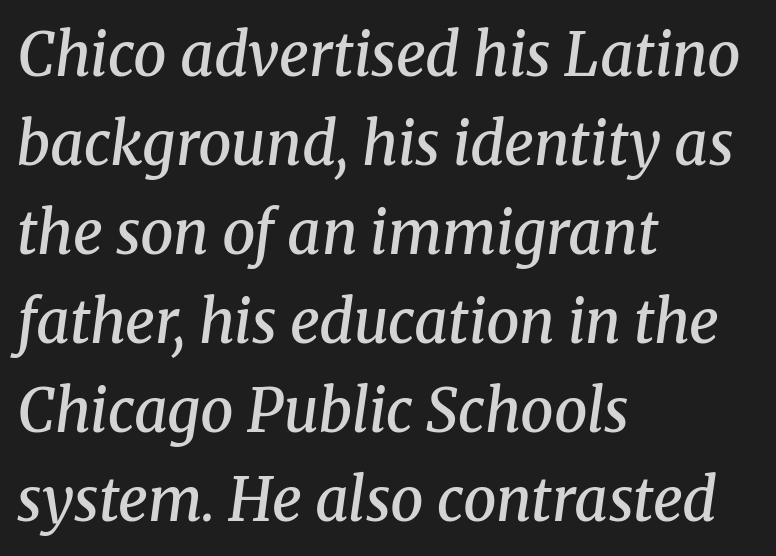
The image shows 59 px semibold serif type, italic (leaning right); set left-aligned, normal line spacing (1.51x), normal letter spacing, not underlined; medium stroke contrast and a medium x-height.
